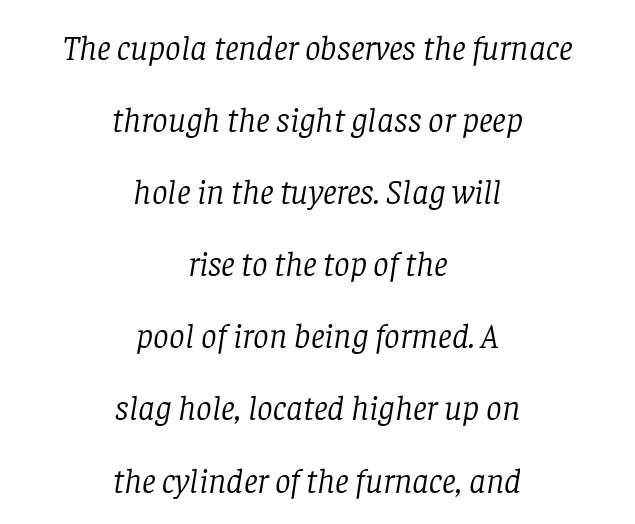
The letters are slanted; this is an italic face. Character widths vary here, with narrow letters taking less room than wide ones. Summary of vertical rhythm: relaxed, with wide interline spacing. The rag falls on both sides of this text block equally. Serif or sans? Serif — the stroke terminals have little feet.
